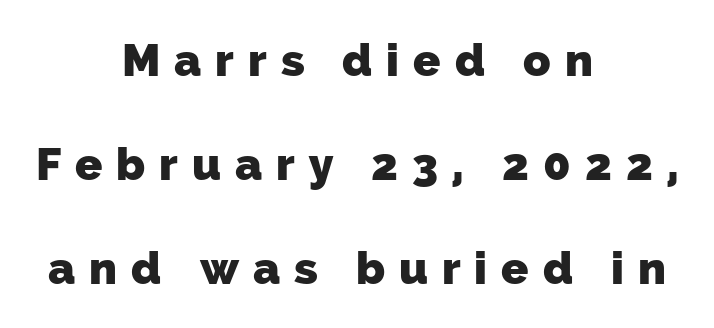
{"serif": "no", "bold": "yes", "weight": "heavy", "width": "normal", "stroke_contrast": "low", "x_height": "medium", "monospaced": "no", "underline": "no", "align": "center", "line_spacing": "loose", "line_spacing_ratio": 2.31, "letter_spacing": "wide", "letter_spacing_em": 0.31, "glyph_px": 45}
